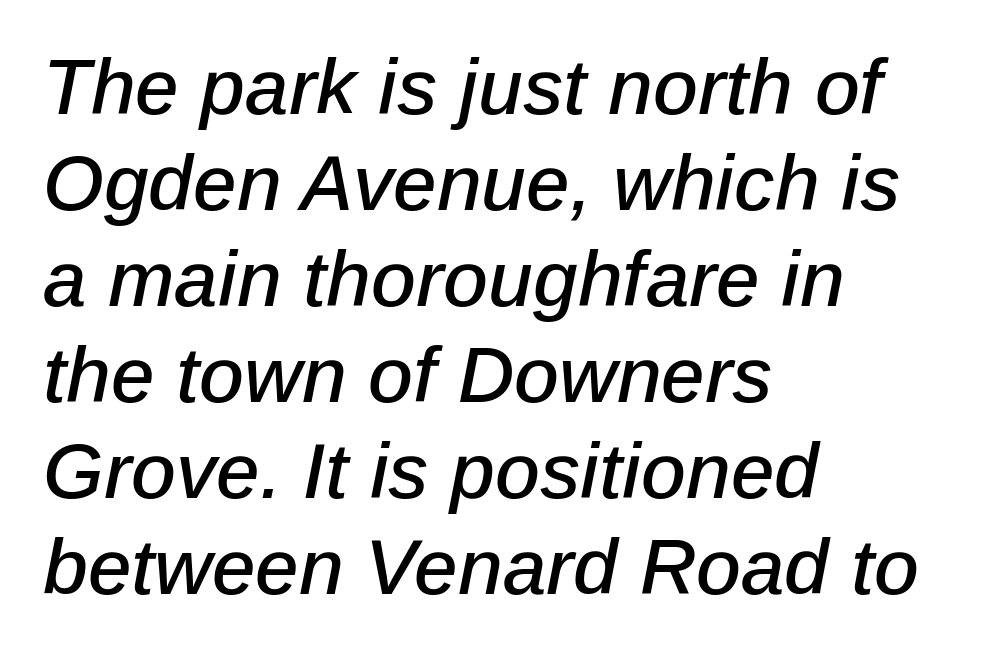
The image shows 78 px text type, italic (leaning right); set left-aligned, line spacing 1.23x, normal letter spacing, not underlined; low stroke contrast and a medium x-height.
